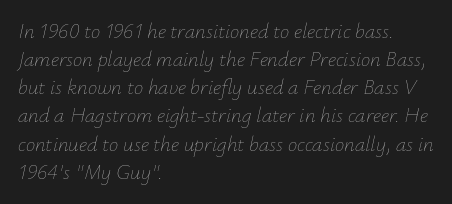
{"italic": "yes", "lean": "right", "slant_degrees": 12, "bold": "no", "underline": "no", "align": "left", "line_spacing": "normal", "line_spacing_ratio": 1.34, "letter_spacing": "normal", "letter_spacing_em": 0.0, "glyph_px": 21}
